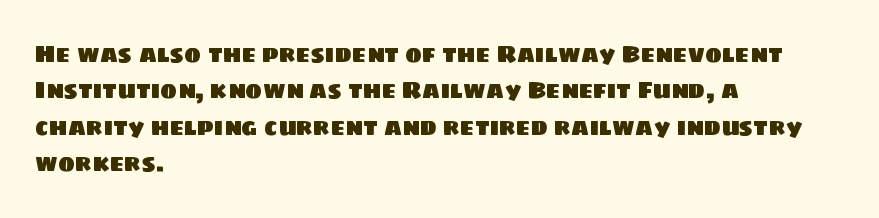
The image shows 23 px text type; set left-aligned, normal line spacing (1.58x), normal letter spacing, not underlined.
